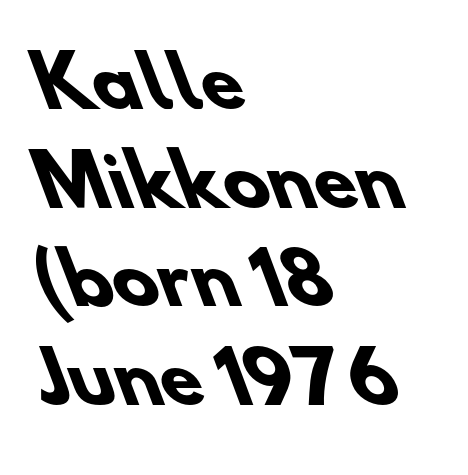
{"serif": "no", "bold": "yes", "weight": "heavy", "width": "normal", "stroke_contrast": "low", "x_height": "small", "monospaced": "no", "underline": "no", "align": "left", "line_spacing": "normal", "line_spacing_ratio": 1.43, "letter_spacing": "normal", "letter_spacing_em": 0.0, "glyph_px": 69}
